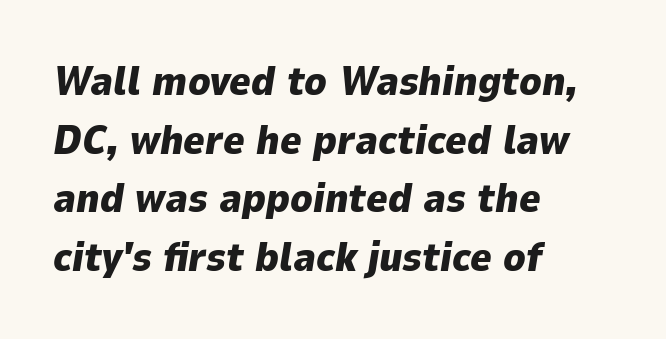
On the weight axis this lands at bold, roughly 700. A clean baseline with only descenders dipping below it. Does the lettering tilt? It does — this is italic. The tracking reads as untouched default to a designer's eye.
